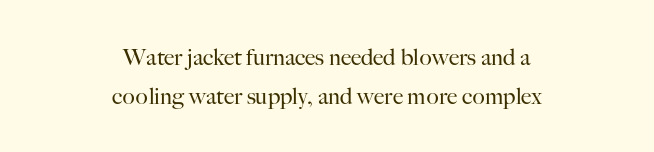
A typesetter would call this zero additional tracking. Descenders hang freely into open space. Weight: in the light-to-regular range. The type sits square on the baseline with zero lean. Evenly set lines give the paragraph a standard silhouette. These lines are centered, leaving both edges ragged.
